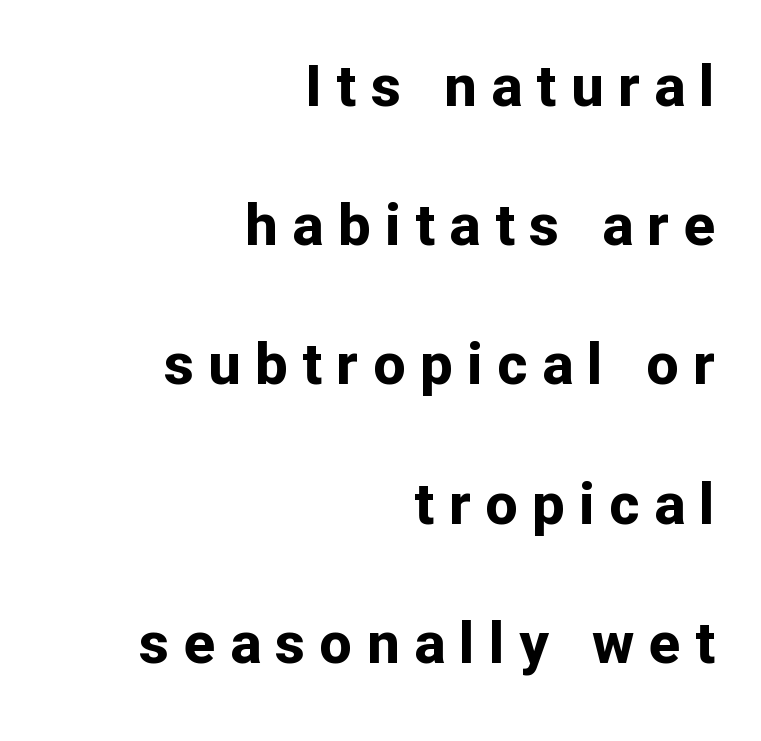
Q: Is the text bold? A: Yes.
Q: Is the text italic (slanted)? A: No, it is upright.
Q: Is the typeface a serif or a sans-serif typeface? A: Sans-serif.
Q: Is the text underlined? A: No.
Q: How is the paragraph aligned? A: Right-aligned.
Q: Is the spacing between letters normal or unusually wide? A: Unusually wide.
Q: Is the spacing between lines tight, normal or loose? A: Loose.
Q: Width (condensed, normal, or wide)? A: Normal.
Q: Stroke contrast? A: Low.
Q: x-height? A: Medium.
Q: Monospaced? A: No.
